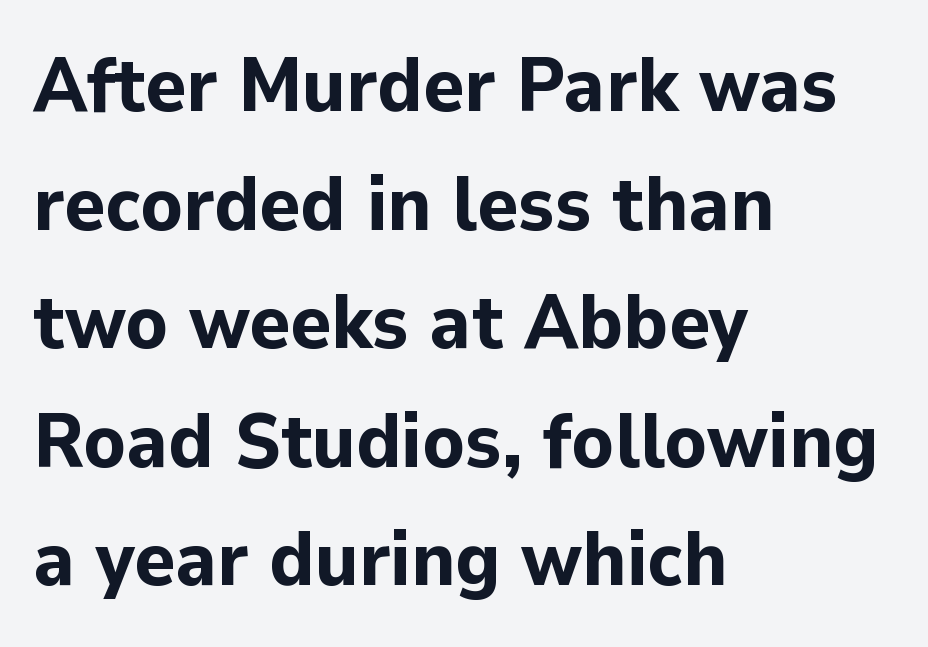
The image shows 77 px bold sans-serif type, upright; set left-aligned, normal line spacing (1.54x), normal letter spacing, not underlined; low stroke contrast and a medium x-height.
